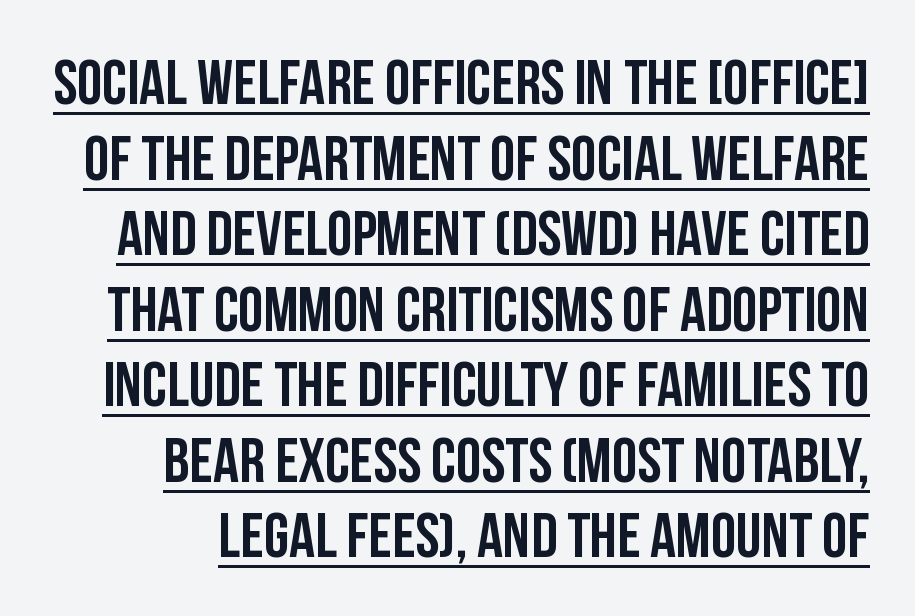
The image shows 64 px condensed sans-serif type, upright; set line spacing 1.18x, normal letter spacing, underlined; low stroke contrast and a large x-height.
